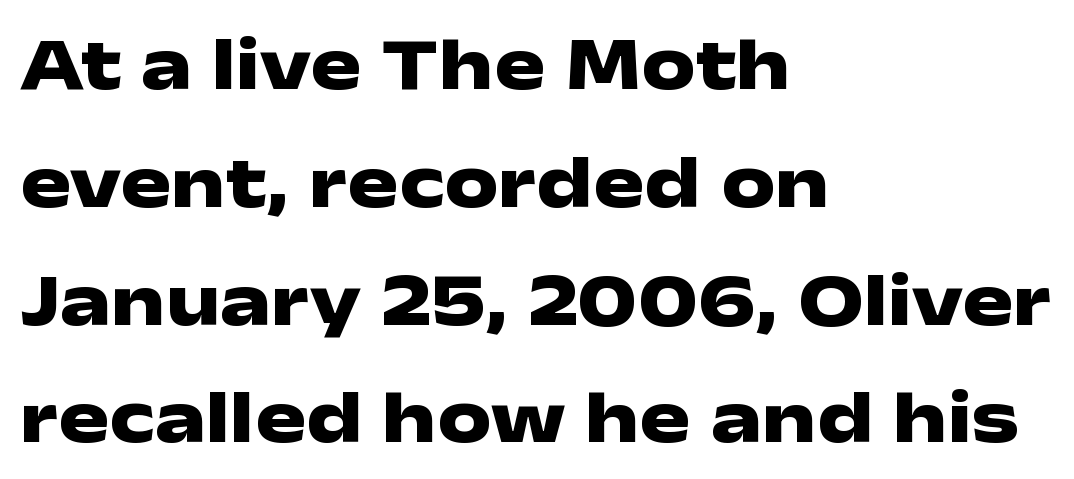
Q: Is the text bold? A: Yes.
Q: Is the text italic (slanted)? A: No, it is upright.
Q: Is the typeface a serif or a sans-serif typeface? A: Sans-serif.
Q: Is the text underlined? A: No.
Q: How is the paragraph aligned? A: Left-aligned.
Q: Is the spacing between letters normal or unusually wide? A: Normal.
Q: Is the spacing between lines tight, normal or loose? A: Normal.
Q: Width (condensed, normal, or wide)? A: Wide.
Q: Stroke contrast? A: Low.
Q: x-height? A: Medium.
Q: Monospaced? A: No.
